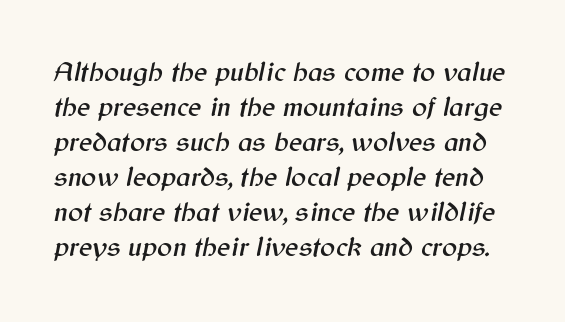
Q: Is the text italic (slanted)? A: Yes, it leans right by about 12 degrees.
Q: Is the text underlined? A: No.
Q: Is the spacing between letters normal or unusually wide? A: Normal.
Q: Is the spacing between lines tight, normal or loose? A: Normal.
Q: Width (condensed, normal, or wide)? A: Normal.
Q: Stroke contrast? A: Medium.
Q: x-height? A: Medium.
Q: Monospaced? A: No.
